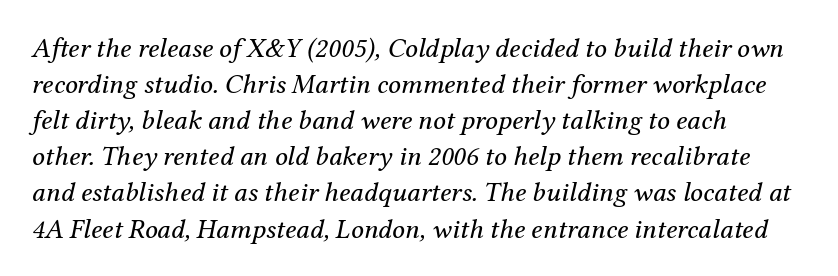
The image shows 28 px regular-weight serif type, italic (leaning right); set left-aligned, normal line spacing (1.29x), normal letter spacing, not underlined; medium stroke contrast and a medium x-height.
